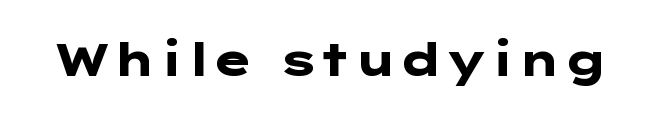
The image shows 45 px heavy, wide sans-serif type, upright; set normal letter spacing, not underlined; low stroke contrast and a medium x-height.
